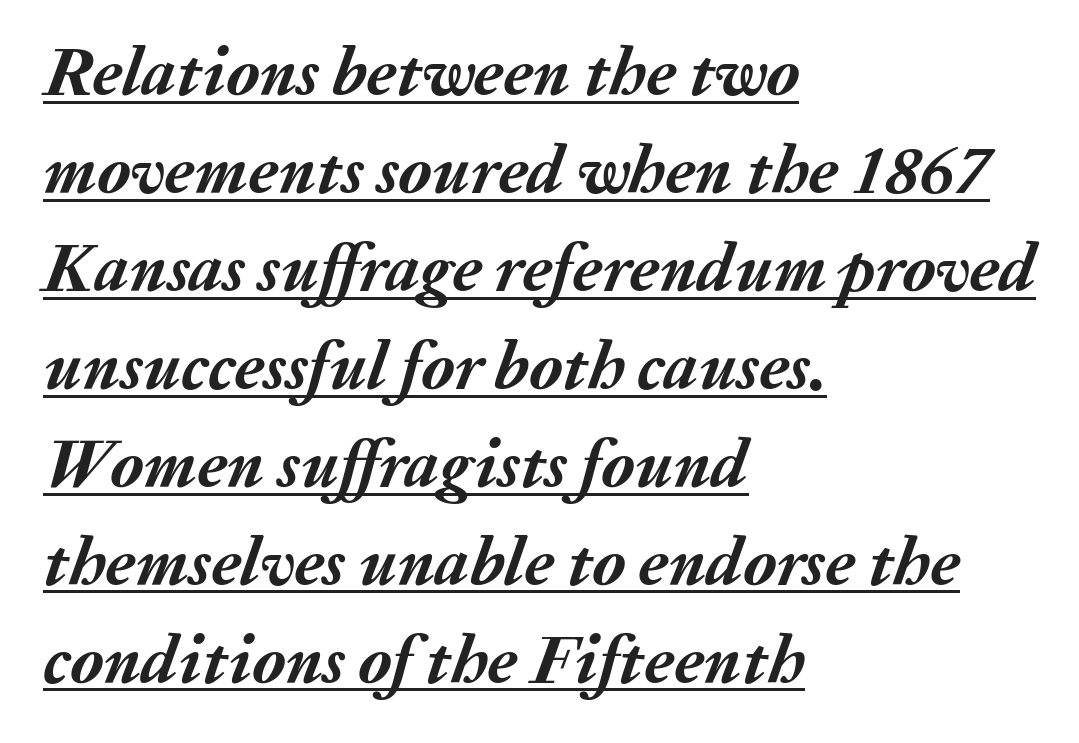
Quick note: interline space is typical. The face used here appears with an underline applied. Heavy, bold letterforms. The gaps between neighbouring characters are ordinary and unremarkable. These lines were composed using italics. The lines in this sample share a left origin and differ only in where they stop.
